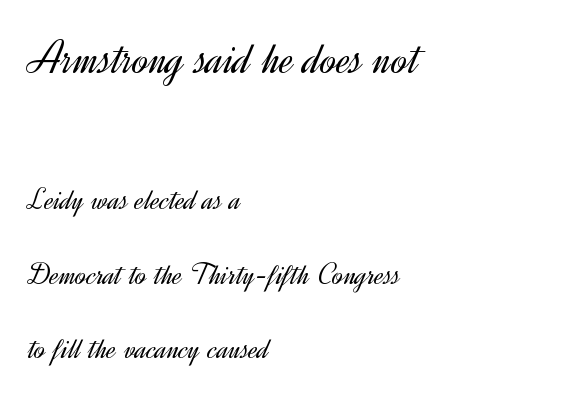
{"serif": "no", "bold": "no", "weight": "light", "width": "normal", "x_height": "small", "monospaced": "no", "underline": "no", "align": "left", "line_spacing": "loose", "line_spacing_ratio": 2.34, "letter_spacing": "normal", "letter_spacing_em": 0.0, "larger_block": "first", "size_ratio": 1.5, "glyph_px": 48}
